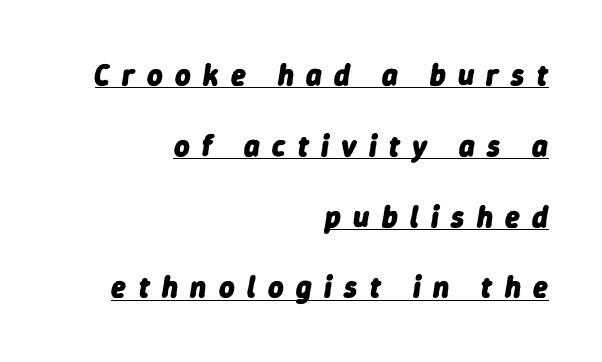
The image shows 30 px heavy type, italic (leaning right); set right-aligned, loose line spacing (2.36x), unusually wide letter spacing (+0.41 em), underlined; low stroke contrast and a medium x-height.
